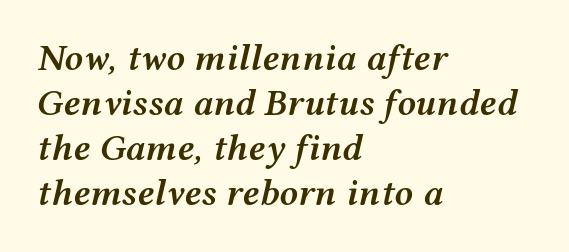
{"italic": "yes", "lean": "right", "slant_degrees": 12, "bold": "semi", "weight": "semibold", "width": "wide", "stroke_contrast": "medium", "x_height": "medium", "monospaced": "no", "underline": "no", "align": "left", "line_spacing_ratio": 1.22, "letter_spacing": "normal", "letter_spacing_em": 0.0, "glyph_px": 37}
